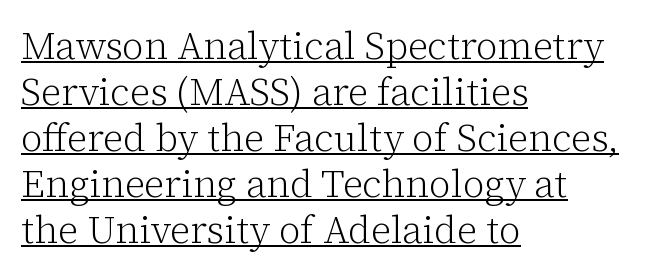
{"serif": "yes", "italic": "no", "bold": "no", "weight": "light", "width": "normal", "stroke_contrast": "low", "x_height": "medium", "monospaced": "no", "underline": "yes", "align": "left", "line_spacing_ratio": 1.21, "letter_spacing": "normal", "letter_spacing_em": 0.0, "glyph_px": 38}
